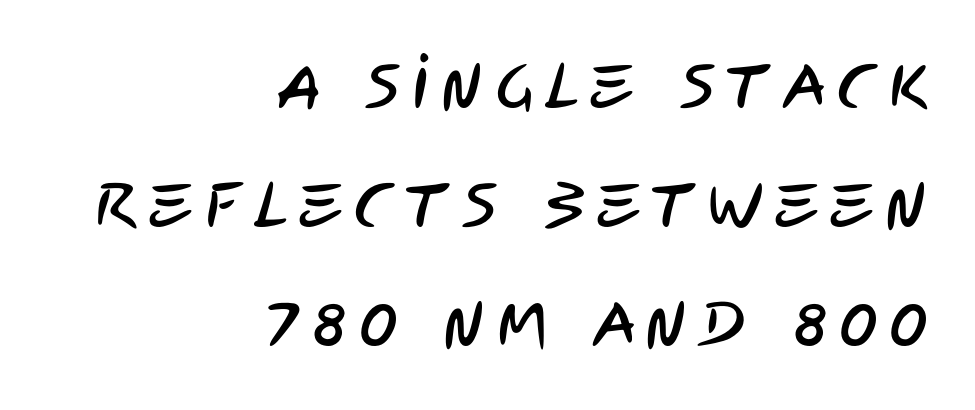
Horizontally, the lines are justified to the trailing edge only. The area under the type is left untouched. These lines are rendered in a variable-pitch font. The letterforms stand isolated, each surrounded by extra space.
